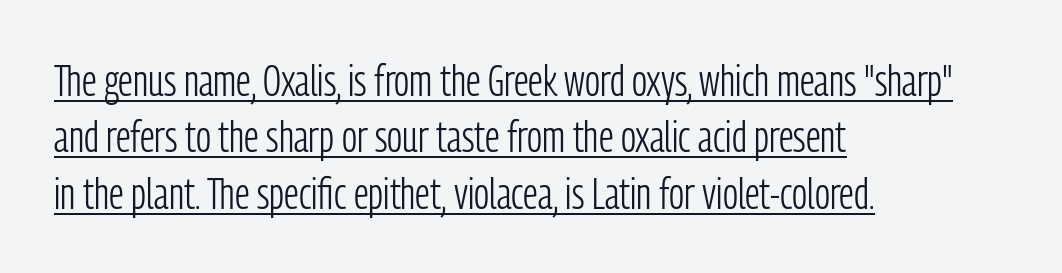
The space between consecutive lines is moderate. Nope, not italic — everything's standing straight. The line texture is even and compact thanks to regular tracking. This rendering uses left alignment, leaving the right contour irregular.
